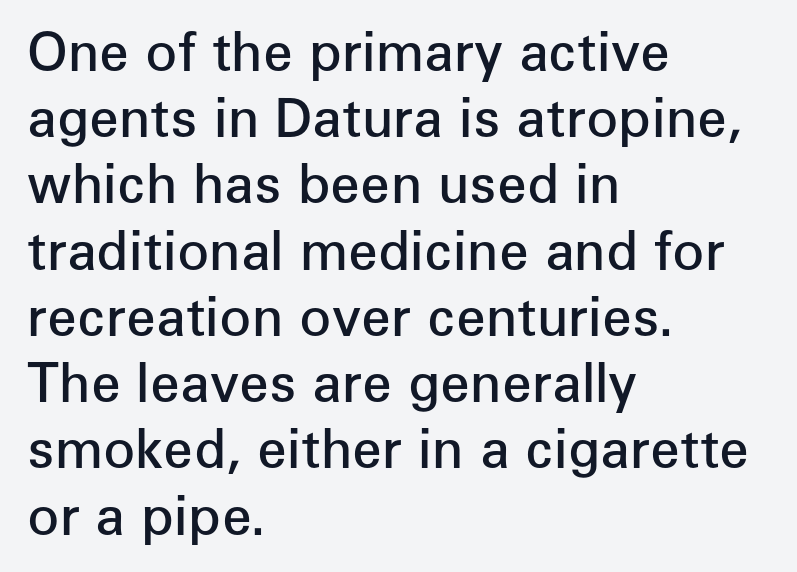
Q: Is the text bold? A: Semi-bold.
Q: Is the text italic (slanted)? A: No, it is upright.
Q: Is the typeface a serif or a sans-serif typeface? A: Sans-serif.
Q: Is the text underlined? A: No.
Q: How is the paragraph aligned? A: Left-aligned.
Q: Is the spacing between letters normal or unusually wide? A: Normal.
Q: Is the spacing between lines tight, normal or loose? A: Normal.
Q: Width (condensed, normal, or wide)? A: Normal.
Q: Stroke contrast? A: Low.
Q: x-height? A: Medium.
Q: Monospaced? A: No.
